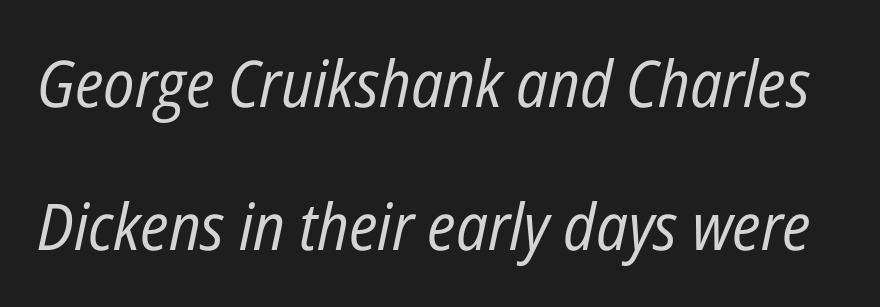
{"italic": "yes", "lean": "right", "slant_degrees": 12, "bold": "no", "weight": "regular", "width": "condensed", "stroke_contrast": "low", "x_height": "medium", "monospaced": "no", "underline": "no", "line_spacing": "loose", "line_spacing_ratio": 2.2, "letter_spacing": "normal", "letter_spacing_em": 0.0, "glyph_px": 65}
